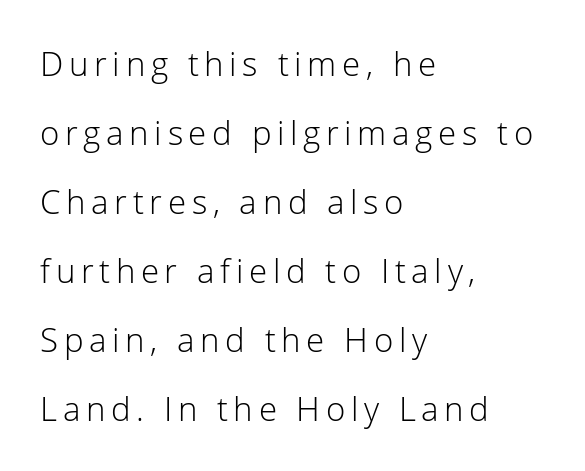
Q: Is the text bold? A: No.
Q: Is the text italic (slanted)? A: No, it is upright.
Q: Is the typeface a serif or a sans-serif typeface? A: Sans-serif.
Q: Is the text underlined? A: No.
Q: How is the paragraph aligned? A: Left-aligned.
Q: Is the spacing between lines tight, normal or loose? A: Loose.
Q: Width (condensed, normal, or wide)? A: Normal.
Q: Stroke contrast? A: Low.
Q: x-height? A: Medium.
Q: Monospaced? A: No.
